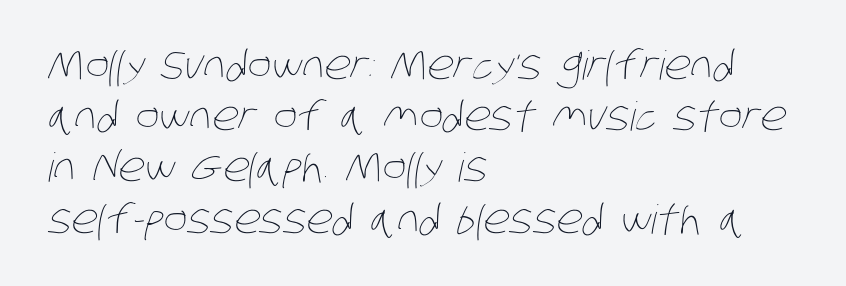
Q: Is the text bold? A: No.
Q: Is the text underlined? A: No.
Q: How is the paragraph aligned? A: Left-aligned.
Q: Is the spacing between letters normal or unusually wide? A: Normal.
Q: Is the spacing between lines tight, normal or loose? A: Normal.
Q: Width (condensed, normal, or wide)? A: Condensed.
Q: Stroke contrast? A: Low.
Q: x-height? A: Large.
Q: Monospaced? A: No.
